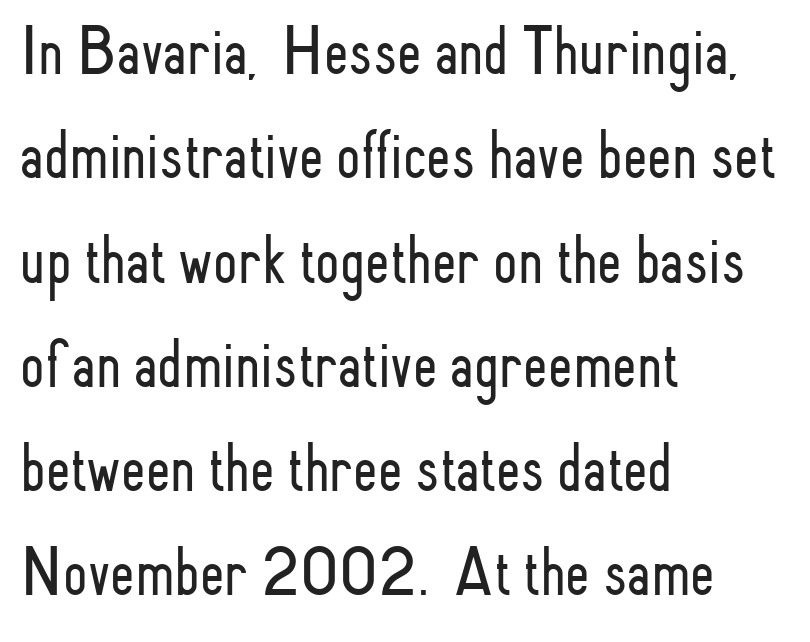
{"serif": "no", "italic": "no", "bold": "no", "weight": "light", "width": "condensed", "stroke_contrast": "low", "x_height": "small", "monospaced": "no", "underline": "no", "align": "left", "line_spacing": "normal", "line_spacing_ratio": 1.49, "letter_spacing": "normal", "letter_spacing_em": 0.0, "glyph_px": 70}
